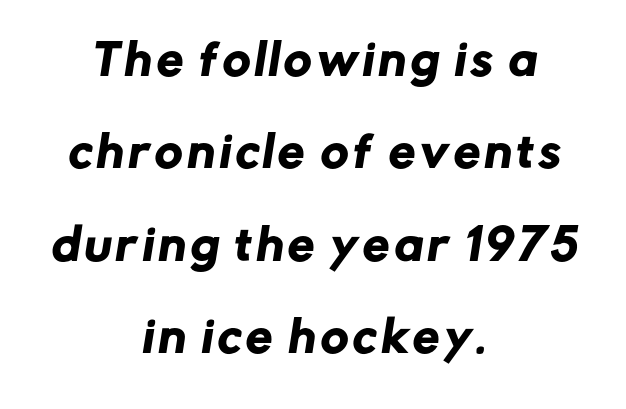
{"serif": "no", "width": "normal", "stroke_contrast": "low", "x_height": "medium", "monospaced": "no", "underline": "no", "align": "center", "line_spacing": "loose", "line_spacing_ratio": 2.2, "glyph_px": 42}
